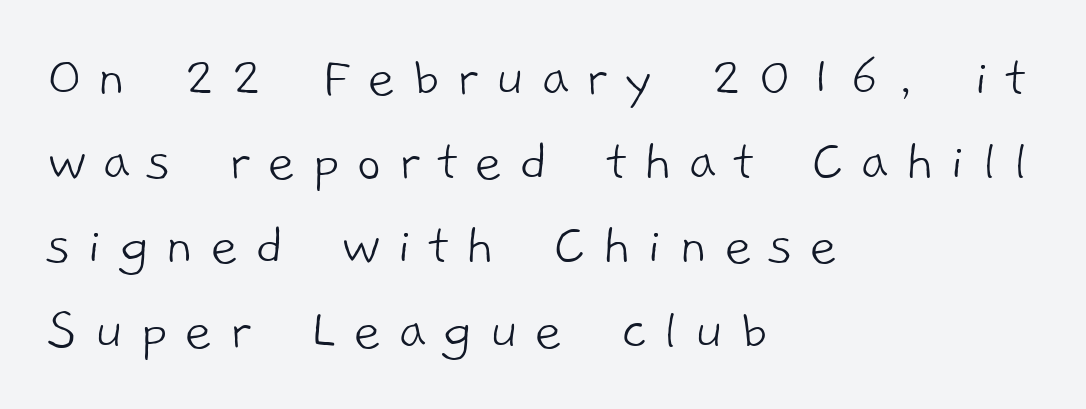
Q: Is the text bold? A: No.
Q: Is the typeface a serif or a sans-serif typeface? A: Sans-serif.
Q: Is the text underlined? A: No.
Q: How is the paragraph aligned? A: Left-aligned.
Q: Is the spacing between letters normal or unusually wide? A: Unusually wide.
Q: Is the spacing between lines tight, normal or loose? A: Normal.
Q: Width (condensed, normal, or wide)? A: Normal.
Q: Stroke contrast? A: Low.
Q: x-height? A: Medium.
Q: Monospaced? A: No.
